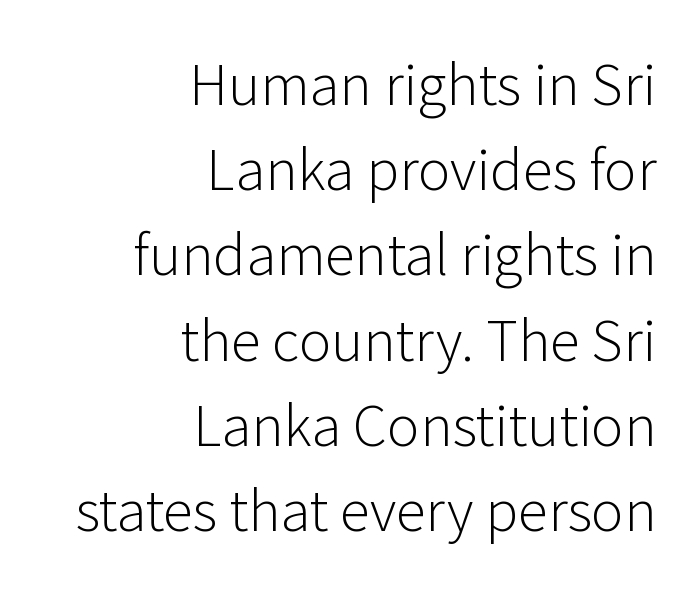
{"serif": "no", "italic": "no", "bold": "no", "weight": "light", "width": "normal", "stroke_contrast": "low", "x_height": "medium", "monospaced": "no", "underline": "no", "align": "right", "line_spacing": "normal", "line_spacing_ratio": 1.55, "letter_spacing": "normal", "letter_spacing_em": 0.0, "glyph_px": 55}
